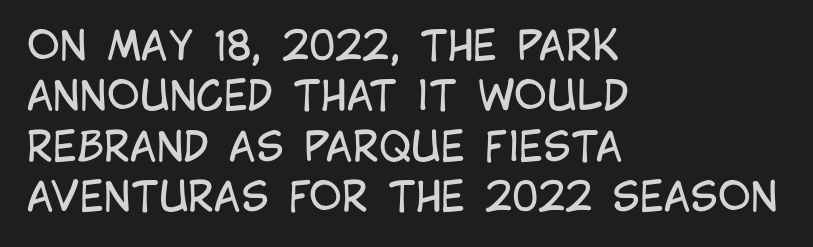
The image shows 40 px regular-weight, condensed sans-serif type, upright; set left-aligned, normal line spacing (1.26x), normal letter spacing, not underlined; low stroke contrast and a large x-height.
